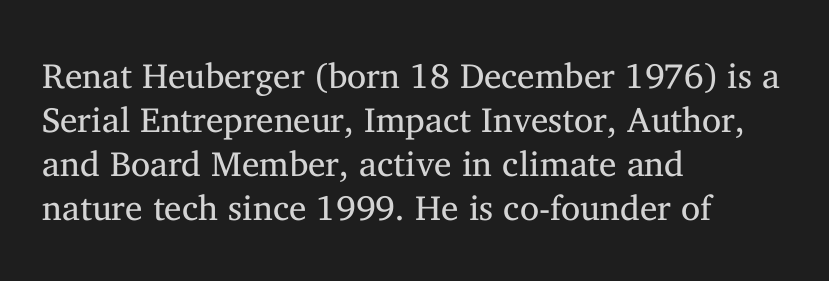
The image shows 35 px regular-weight serif type, upright; set left-aligned, normal line spacing (1.26x), normal letter spacing, not underlined; medium stroke contrast and a medium x-height.
